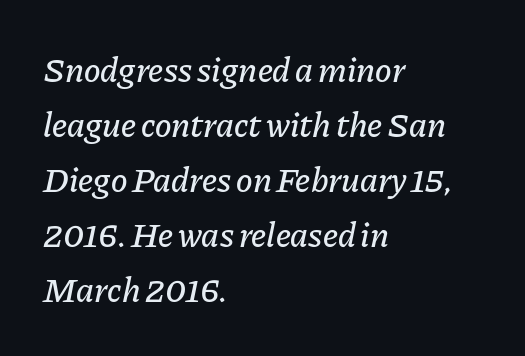
The image shows 35 px text type, italic (leaning right); set left-aligned, normal line spacing (1.57x), normal letter spacing, not underlined; low stroke contrast and a medium x-height.
